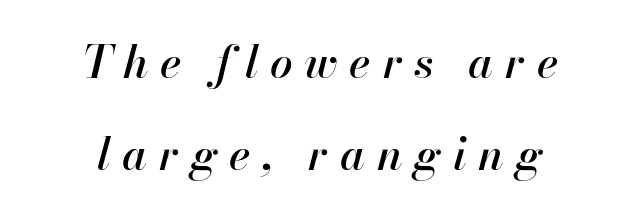
The lines are spread far apart with generous leading. Short note: letters widely spaced. A bare baseline throughout the passage. Horizontal alignment here is central, giving a formal, balanced look.
